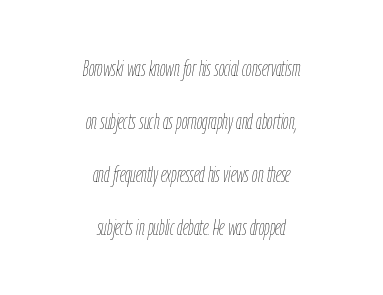
Q: Is the text bold? A: No.
Q: Is the text italic (slanted)? A: Yes, it leans right by about 9 degrees.
Q: Is the text underlined? A: No.
Q: How is the paragraph aligned? A: Centered.
Q: Is the spacing between letters normal or unusually wide? A: Normal.
Q: Is the spacing between lines tight, normal or loose? A: Loose.
